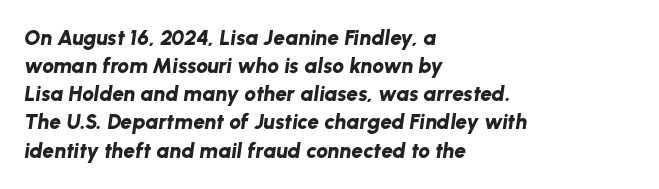
The image shows 21 px bold type, italic (leaning right); set left-aligned, normal line spacing (1.34x), normal letter spacing, not underlined.
